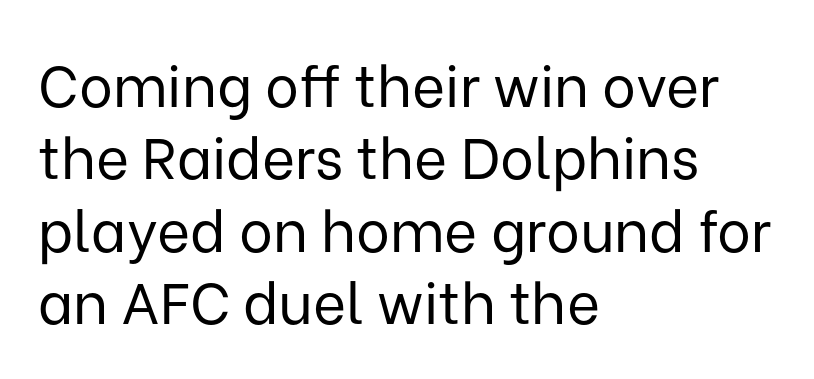
{"serif": "no", "italic": "no", "bold": "no", "weight": "regular", "width": "normal", "stroke_contrast": "low", "x_height": "medium", "monospaced": "no", "underline": "no", "align": "left", "line_spacing": "normal", "line_spacing_ratio": 1.27, "letter_spacing": "normal", "letter_spacing_em": 0.0, "glyph_px": 57}
